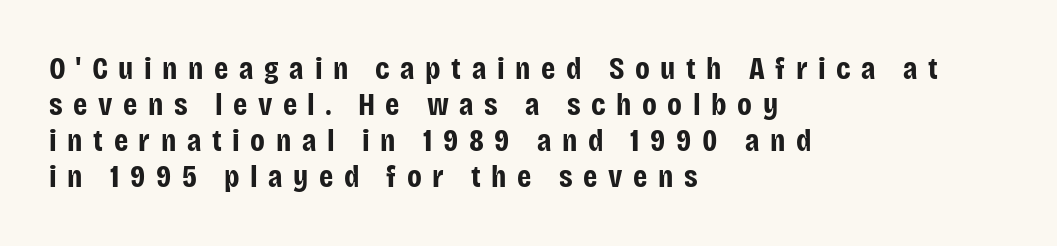
Layout note: lines flush left. Every character sits straight up, as roman type does. These lines are rendered in a variable-pitch font. Each letter's strokes conclude bluntly, with no projecting serifs. Heavy-handed strokes throughout: this text is bold.
